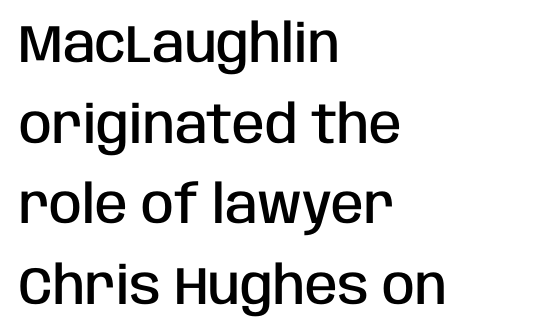
Q: Is the text bold? A: Semi-bold.
Q: Is the text italic (slanted)? A: No, it is upright.
Q: Is the typeface a serif or a sans-serif typeface? A: Sans-serif.
Q: Is the text underlined? A: No.
Q: How is the paragraph aligned? A: Left-aligned.
Q: Is the spacing between letters normal or unusually wide? A: Normal.
Q: Is the spacing between lines tight, normal or loose? A: Normal.
Q: Width (condensed, normal, or wide)? A: Condensed.
Q: Stroke contrast? A: Low.
Q: x-height? A: Large.
Q: Monospaced? A: No.
